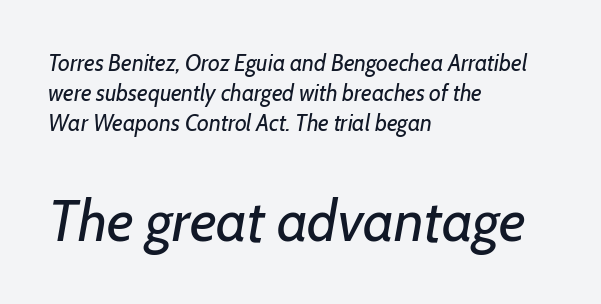
Q: Is the text bold? A: No.
Q: Is the text italic (slanted)? A: Yes, it leans right by about 7 degrees.
Q: Is the text underlined? A: No.
Q: How is the paragraph aligned? A: Left-aligned.
Q: Is the spacing between letters normal or unusually wide? A: Normal.
Q: Is the spacing between lines tight, normal or loose? A: Normal.
Q: Which block of text is set in a larger size, the first (top) or the second (bottom)? A: The second (bottom) one.
Q: Width (condensed, normal, or wide)? A: Normal.
Q: Stroke contrast? A: Low.
Q: x-height? A: Medium.
Q: Monospaced? A: No.
